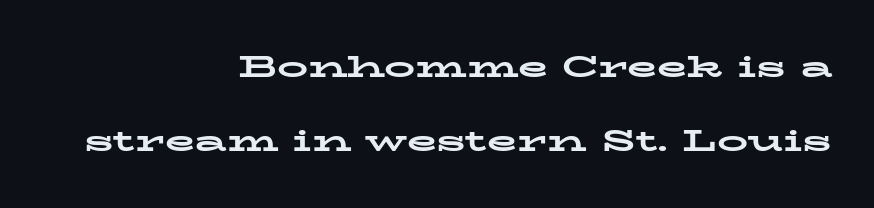
The image shows 31 px bold, wide serif type, upright; set right-aligned, loose line spacing (2.4x), normal letter spacing, not underlined; low stroke contrast and a medium x-height.
